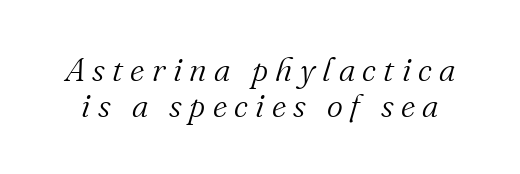
Proportional: the letters do not fall into vertical columns. Every character sits at an angle, as italics do. Unlike a clean sans, this face finishes its strokes with serifs. The letterforms stand isolated, each surrounded by extra space. Bare-footed words on every line. The letters look calm and open, with moderate or lighter stems.
